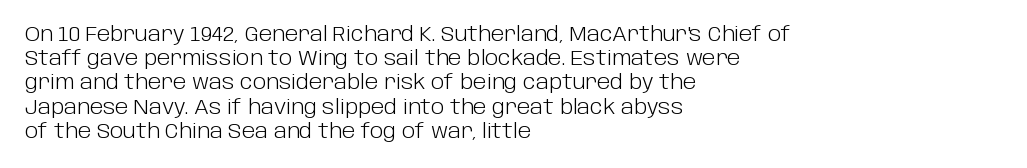
Q: Is the text bold? A: No.
Q: Is the text italic (slanted)? A: No, it is upright.
Q: Is the text underlined? A: No.
Q: How is the paragraph aligned? A: Left-aligned.
Q: Is the spacing between letters normal or unusually wide? A: Normal.
